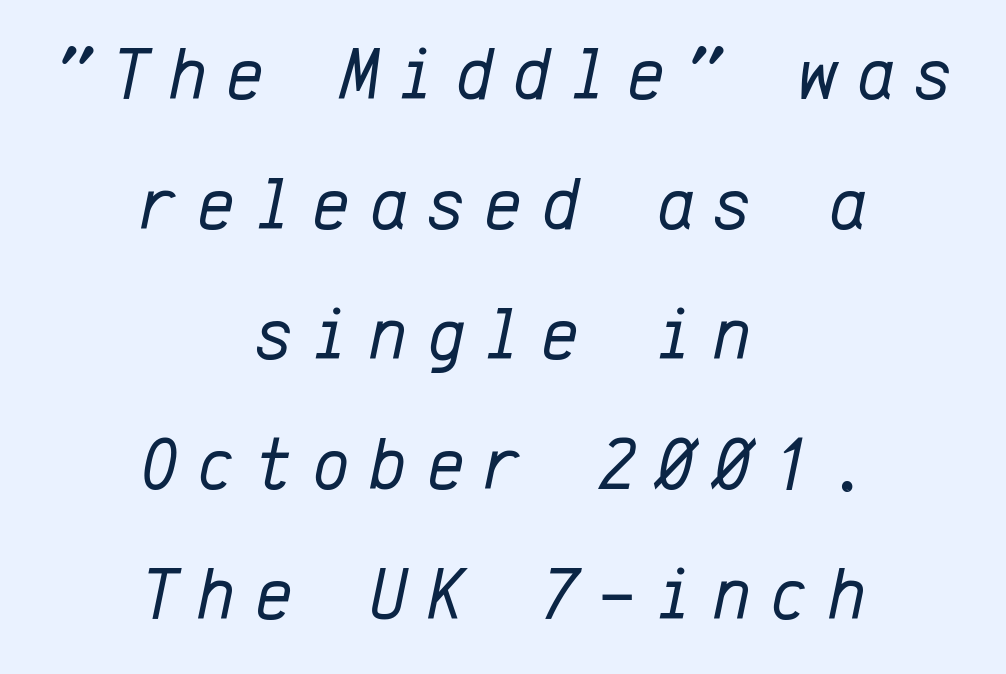
The image shows 73 px regular-weight type, italic (leaning right), monospaced; set centered, line spacing 1.78x, unusually wide letter spacing (+0.26 em), not underlined; low stroke contrast and a medium x-height.
